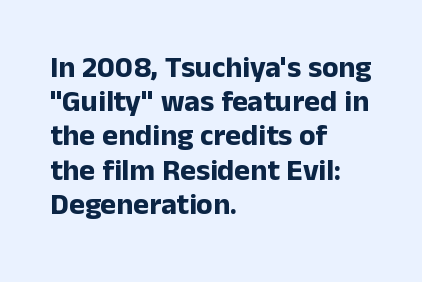
Q: Is the text bold? A: Yes.
Q: Is the text italic (slanted)? A: No, it is upright.
Q: Is the typeface a serif or a sans-serif typeface? A: Sans-serif.
Q: Is the text underlined? A: No.
Q: How is the paragraph aligned? A: Left-aligned.
Q: Is the spacing between letters normal or unusually wide? A: Normal.
Q: Is the spacing between lines tight, normal or loose? A: Tight.
Q: Width (condensed, normal, or wide)? A: Normal.
Q: Stroke contrast? A: Low.
Q: x-height? A: Medium.
Q: Monospaced? A: No.
